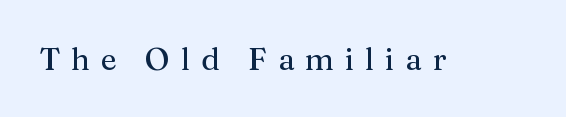
If you drew a line through each stem, it would be perfectly vertical. A typesetter would call this proportional, since set widths differ per character. The tracking jumps out immediately: characters are airy and widely separated. Check under the words: just untouched page. The passage shown is typeset with a serif family.
